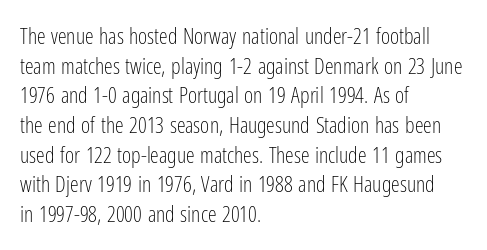
Unmarked baselines from the first word to the last. The designer left line spacing at the default. The rendering anchors every line to the left-hand side. The gaps between neighbouring characters are ordinary and unremarkable. The type sits square on the baseline with zero lean.
